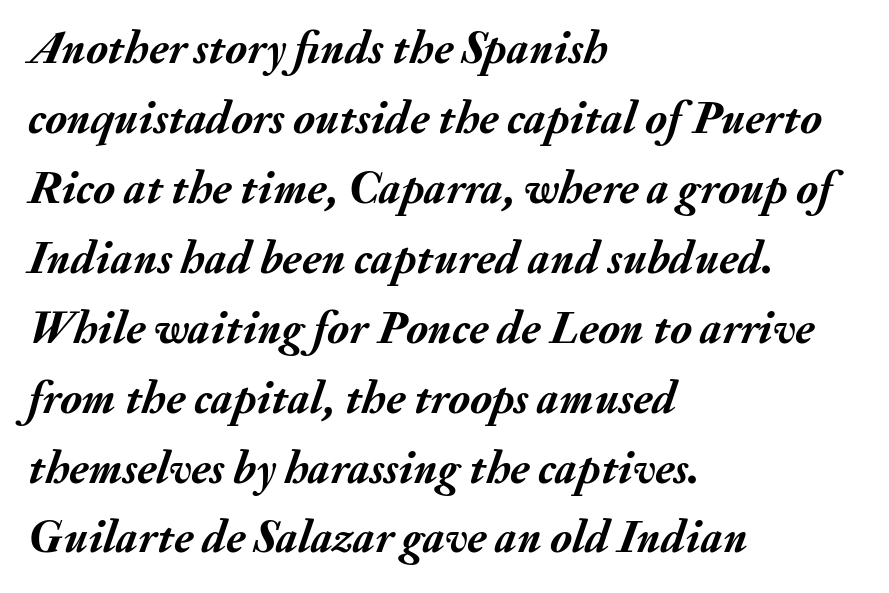
{"italic": "yes", "lean": "right", "slant_degrees": 20, "bold": "yes", "weight": "semibold", "width": "normal", "stroke_contrast": "medium", "x_height": "small", "monospaced": "no", "underline": "no", "align": "left", "line_spacing": "normal", "line_spacing_ratio": 1.52, "letter_spacing": "normal", "letter_spacing_em": 0.0, "glyph_px": 46}
